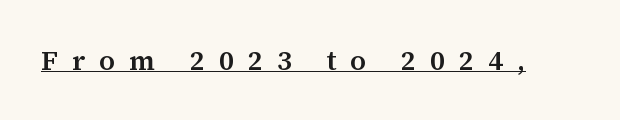
The image shows 28 px semibold serif type, upright; set unusually wide letter spacing (+0.5 em), underlined; medium stroke contrast and a medium x-height.
